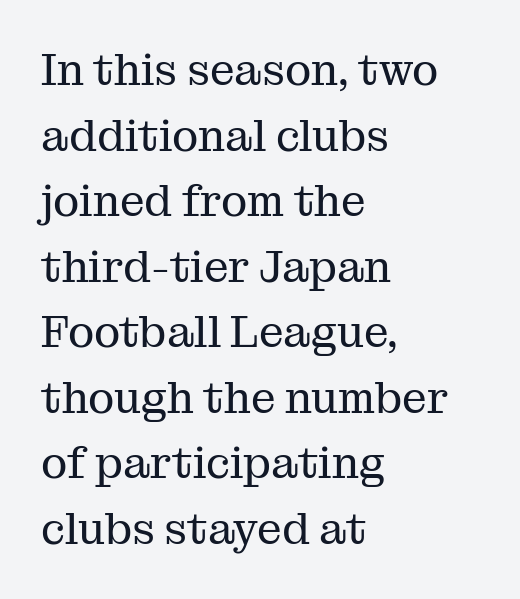
Proportional: the letters do not fall into vertical columns. Evenly set lines give the paragraph a standard silhouette. The foot of each line stays bare and open. The typeface has the unassuming heft of standard copy or less.
